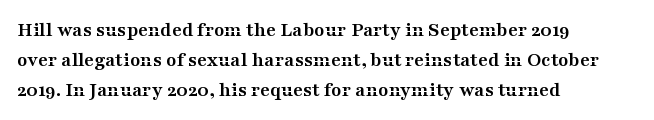
{"italic": "no", "bold": "yes", "underline": "no", "align": "left", "line_spacing": "normal", "line_spacing_ratio": 1.42, "letter_spacing": "normal", "letter_spacing_em": 0.0, "glyph_px": 21}
